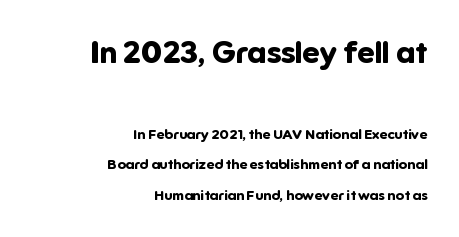
Q: Is the text bold? A: Yes.
Q: Is the text italic (slanted)? A: No, it is upright.
Q: Is the typeface a serif or a sans-serif typeface? A: Sans-serif.
Q: Is the text underlined? A: No.
Q: How is the paragraph aligned? A: Right-aligned.
Q: Is the spacing between letters normal or unusually wide? A: Normal.
Q: Is the spacing between lines tight, normal or loose? A: Loose.
Q: Which block of text is set in a larger size, the first (top) or the second (bottom)? A: The first (top) one.
Q: Width (condensed, normal, or wide)? A: Normal.
Q: Stroke contrast? A: Low.
Q: x-height? A: Medium.
Q: Monospaced? A: No.
